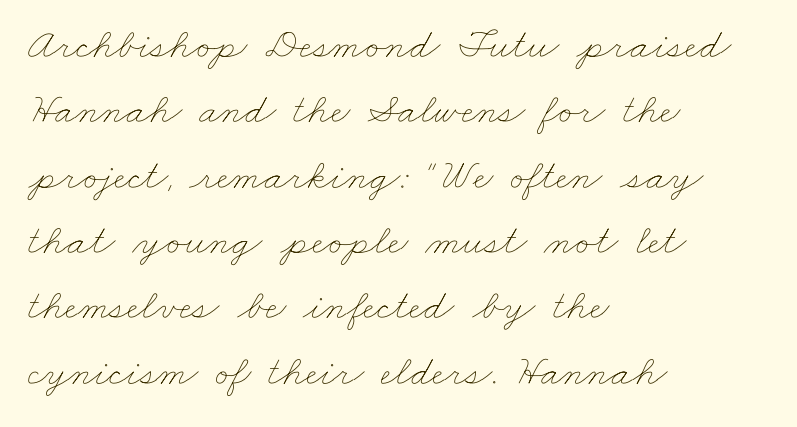
The rag falls on the right side of this text block. Descenders hang freely into open space. In terms of letterspacing, this is plain default setting. The characters are drawn with everyday or finer stroke widths.
